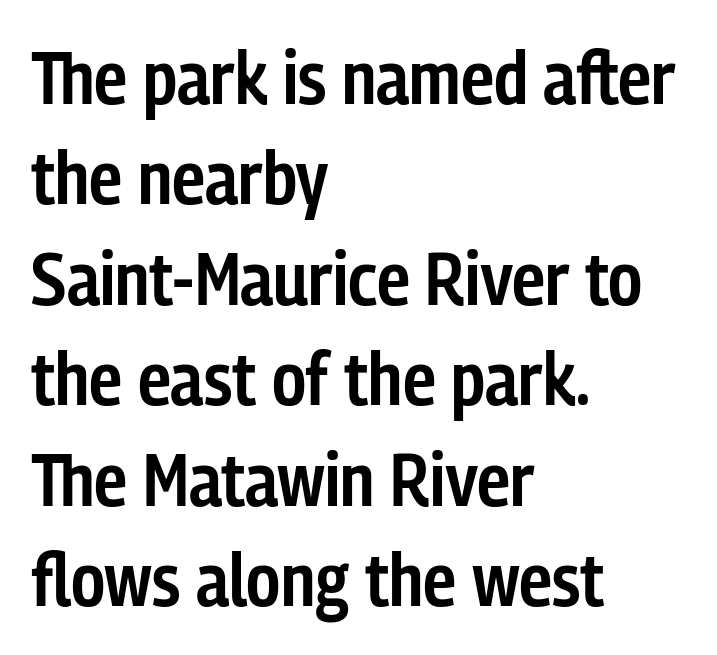
The image shows 75 px semibold, condensed sans-serif type, upright; set left-aligned, normal line spacing (1.34x), normal letter spacing, not underlined; low stroke contrast and a medium x-height.
